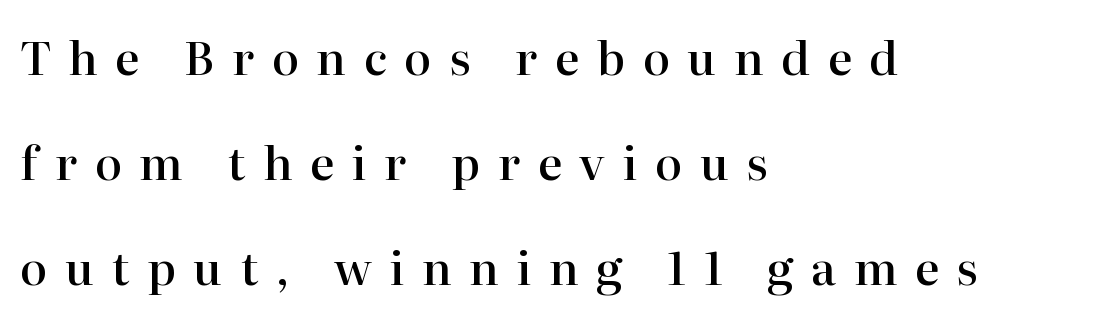
Q: Is the text bold? A: Semi-bold.
Q: Is the text italic (slanted)? A: No, it is upright.
Q: Is the typeface a serif or a sans-serif typeface? A: Serif.
Q: Is the text underlined? A: No.
Q: How is the paragraph aligned? A: Left-aligned.
Q: Is the spacing between letters normal or unusually wide? A: Unusually wide.
Q: Is the spacing between lines tight, normal or loose? A: Loose.
Q: Width (condensed, normal, or wide)? A: Normal.
Q: Stroke contrast? A: High.
Q: x-height? A: Medium.
Q: Monospaced? A: No.
